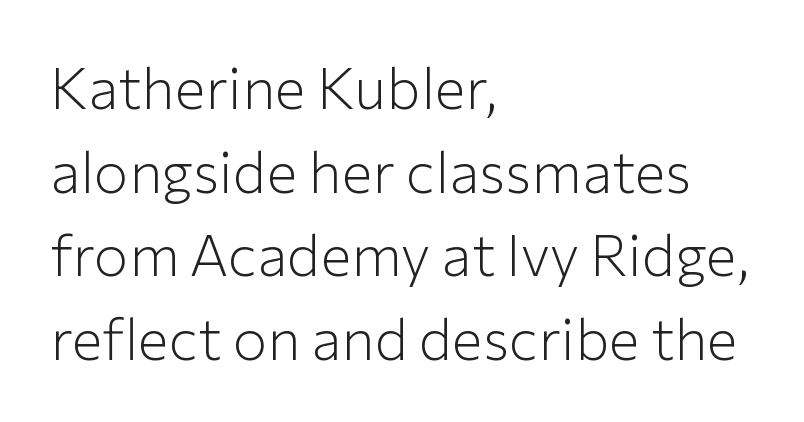
Q: Is the text bold? A: No.
Q: Is the text italic (slanted)? A: No, it is upright.
Q: Is the typeface a serif or a sans-serif typeface? A: Sans-serif.
Q: Is the text underlined? A: No.
Q: How is the paragraph aligned? A: Left-aligned.
Q: Is the spacing between letters normal or unusually wide? A: Normal.
Q: Is the spacing between lines tight, normal or loose? A: Normal.
Q: Width (condensed, normal, or wide)? A: Normal.
Q: Stroke contrast? A: Low.
Q: x-height? A: Medium.
Q: Monospaced? A: No.
